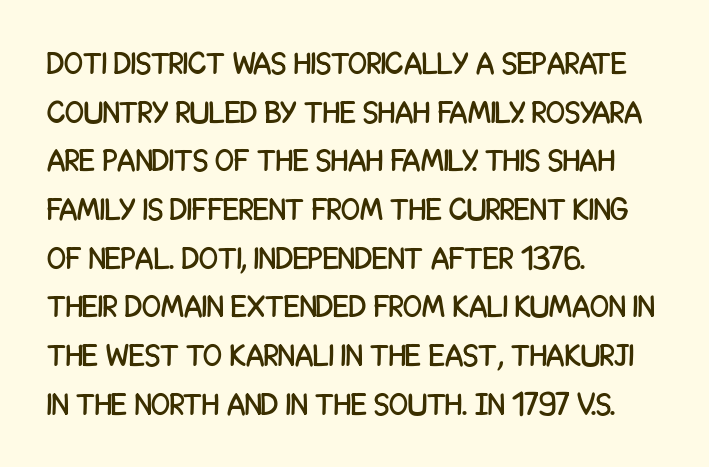
Q: Is the text italic (slanted)? A: No, it is upright.
Q: Is the typeface a serif or a sans-serif typeface? A: Sans-serif.
Q: Is the text underlined? A: No.
Q: How is the paragraph aligned? A: Left-aligned.
Q: Is the spacing between letters normal or unusually wide? A: Normal.
Q: Is the spacing between lines tight, normal or loose? A: Normal.
Q: Width (condensed, normal, or wide)? A: Condensed.
Q: Stroke contrast? A: Low.
Q: x-height? A: Large.
Q: Monospaced? A: No.
